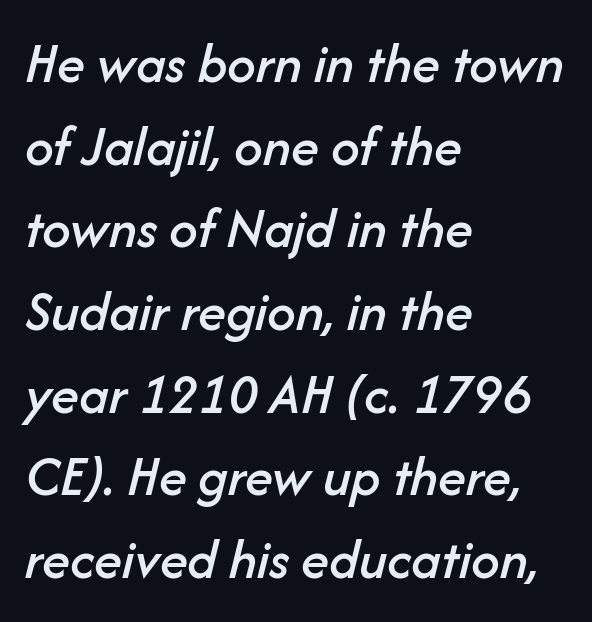
The text carries the slant typical of an italic or oblique font. Regular leading. A classic flush-left, rag-right setting is used for this passage. Clear beneath every line of the passage. Does extra space separate the letters? No, they use regular spacing. The letters advance in unequal steps, a hallmark of proportional type.
